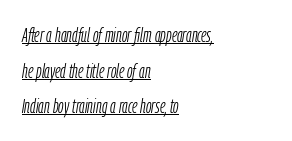
In CSS terms this would be text-align: left. Emphasis is given by a line drawn under the lettering. The rendering keeps characters at their native spacing. The whole block is typeset with a tilt. Letters have the restrained weight of plain body copy at most.
